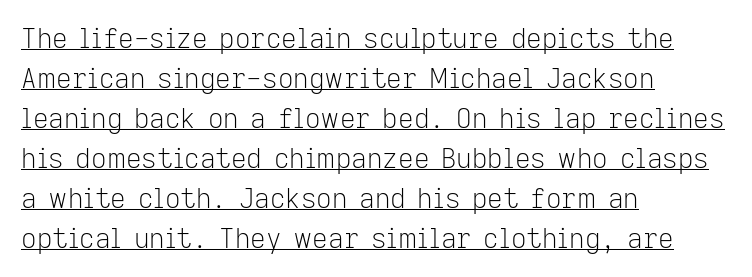
The image shows 27 px text type, upright; set left-aligned, normal line spacing (1.48x), normal letter spacing, underlined.
